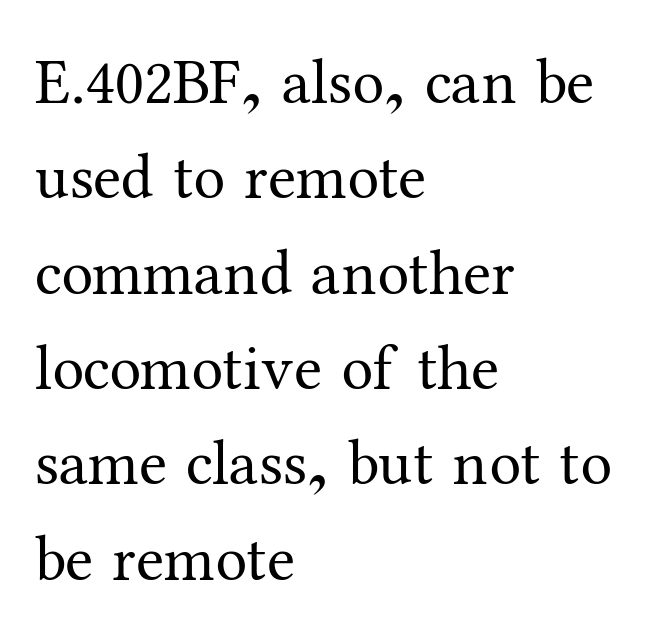
The image shows 64 px regular-weight serif type, upright; set left-aligned, normal line spacing (1.49x), normal letter spacing, not underlined; medium stroke contrast and a medium x-height.
